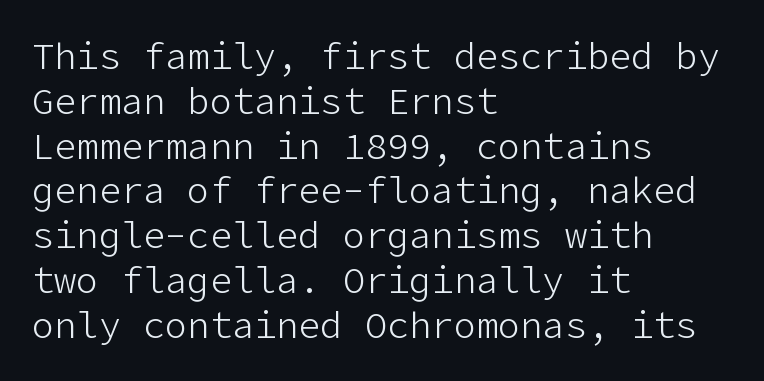
Q: Is the text bold? A: No.
Q: Is the text italic (slanted)? A: No, it is upright.
Q: Is the typeface a serif or a sans-serif typeface? A: Sans-serif.
Q: Is the text underlined? A: No.
Q: How is the paragraph aligned? A: Left-aligned.
Q: Is the spacing between letters normal or unusually wide? A: Normal.
Q: Width (condensed, normal, or wide)? A: Normal.
Q: Stroke contrast? A: Low.
Q: x-height? A: Medium.
